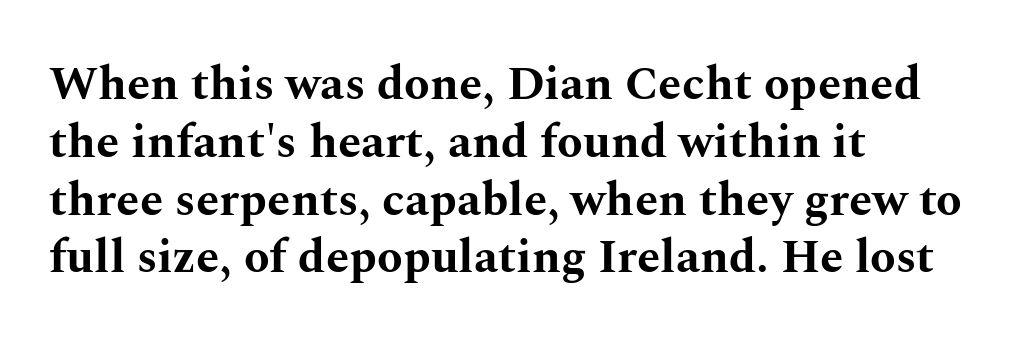
Q: Is the text bold? A: Yes.
Q: Is the text italic (slanted)? A: No, it is upright.
Q: Is the typeface a serif or a sans-serif typeface? A: Serif.
Q: Is the text underlined? A: No.
Q: How is the paragraph aligned? A: Left-aligned.
Q: Is the spacing between letters normal or unusually wide? A: Normal.
Q: Width (condensed, normal, or wide)? A: Wide.
Q: Stroke contrast? A: Medium.
Q: x-height? A: Medium.
Q: Monospaced? A: No.
